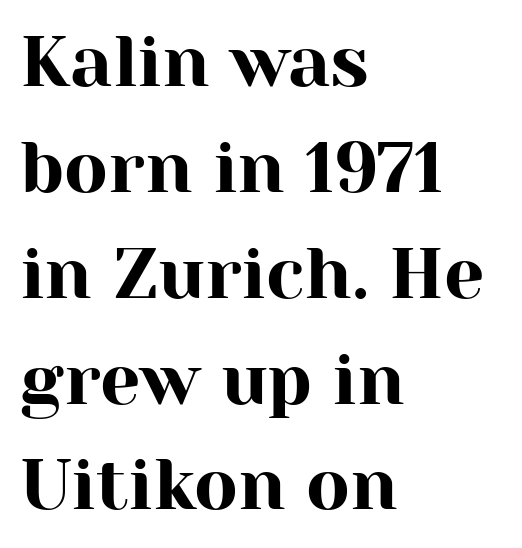
This rendering features lettering with no underline. In terms of leading, this rendering sits right in the middle. Glyph-to-glyph distance matches everyday printed text. If you drew a line through each stem, it would be perfectly vertical. This sample has the flowing, uneven cadence of proportional lettering.
